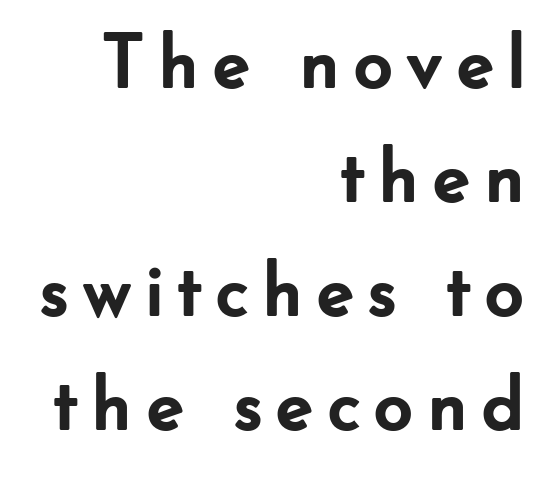
The image shows 78 px semibold sans-serif type, upright; set right-aligned, normal line spacing (1.46x), not underlined; low stroke contrast and a small x-height.
